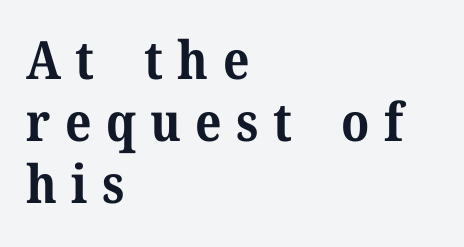
The image shows 53 px bold serif type, upright; set left-aligned, line spacing 1.17x, unusually wide letter spacing (+0.27 em), not underlined; medium stroke contrast and a medium x-height.
